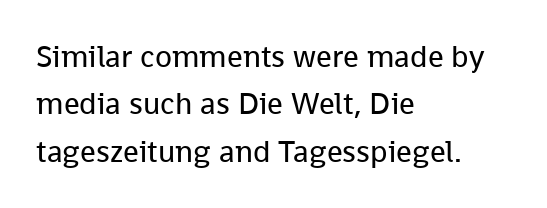
{"serif": "no", "italic": "no", "bold": "no", "weight": "regular", "width": "normal", "stroke_contrast": "low", "x_height": "medium", "monospaced": "no", "underline": "no", "align": "left", "line_spacing": "normal", "line_spacing_ratio": 1.53, "letter_spacing": "normal", "letter_spacing_em": 0.0, "glyph_px": 31}
